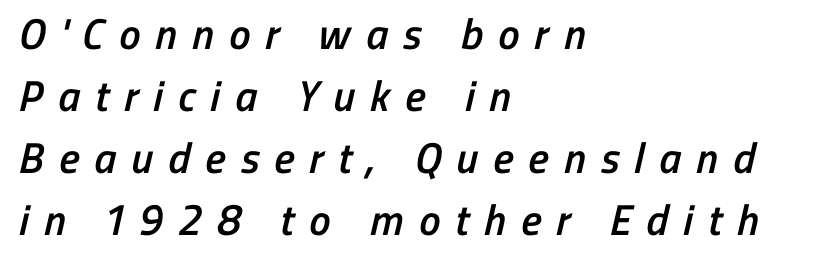
Each new line begins a customary step beneath the previous one. The type is letterspaced generously, with wide tracking. The rendering shows plain stroke endings on the letterforms — a sans-serif design. A fair bit of extra ink — the face is semibold, not bold.
